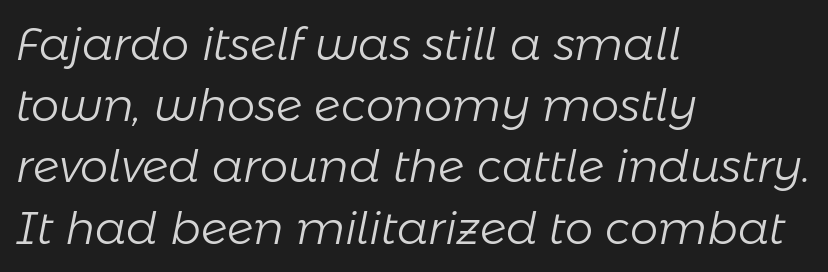
{"italic": "yes", "lean": "right", "slant_degrees": 11, "bold": "no", "weight": "light", "width": "normal", "stroke_contrast": "low", "x_height": "medium", "monospaced": "no", "underline": "no", "align": "left", "line_spacing": "normal", "line_spacing_ratio": 1.36, "letter_spacing": "normal", "letter_spacing_em": 0.0, "glyph_px": 45}
